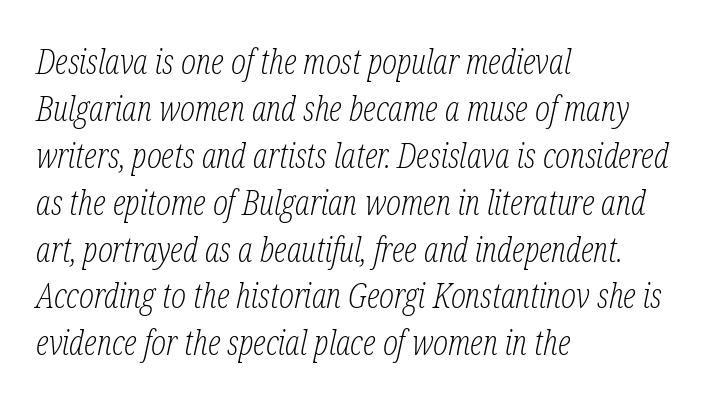
The image shows 35 px light, condensed serif type, italic (leaning right); set left-aligned, normal line spacing (1.34x), normal letter spacing, not underlined; low stroke contrast and a medium x-height.
